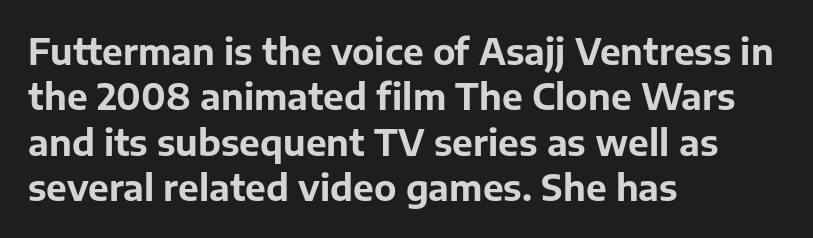
Q: Is the text bold? A: Yes.
Q: Is the text italic (slanted)? A: No, it is upright.
Q: Is the typeface a serif or a sans-serif typeface? A: Sans-serif.
Q: Is the text underlined? A: No.
Q: How is the paragraph aligned? A: Left-aligned.
Q: Is the spacing between letters normal or unusually wide? A: Normal.
Q: Is the spacing between lines tight, normal or loose? A: Normal.
Q: Width (condensed, normal, or wide)? A: Normal.
Q: Stroke contrast? A: Low.
Q: x-height? A: Medium.
Q: Monospaced? A: No.
